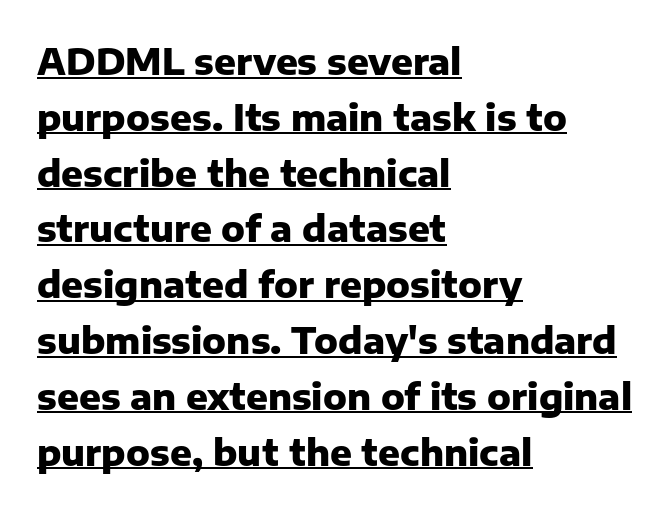
Q: Is the text bold? A: Yes.
Q: Is the text italic (slanted)? A: No, it is upright.
Q: Is the typeface a serif or a sans-serif typeface? A: Sans-serif.
Q: Is the text underlined? A: Yes.
Q: How is the paragraph aligned? A: Left-aligned.
Q: Is the spacing between letters normal or unusually wide? A: Normal.
Q: Is the spacing between lines tight, normal or loose? A: Normal.
Q: Width (condensed, normal, or wide)? A: Normal.
Q: Stroke contrast? A: Low.
Q: x-height? A: Medium.
Q: Monospaced? A: No.
